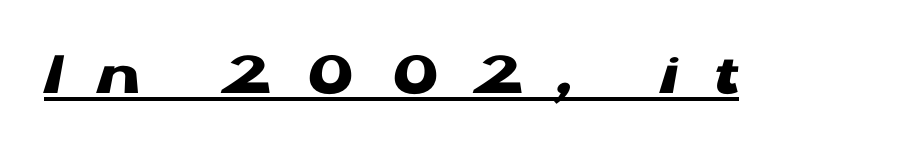
The image shows 65 px heavy, wide sans-serif type, upright; set unusually wide letter spacing (+0.5 em), underlined; low stroke contrast and a medium x-height.
